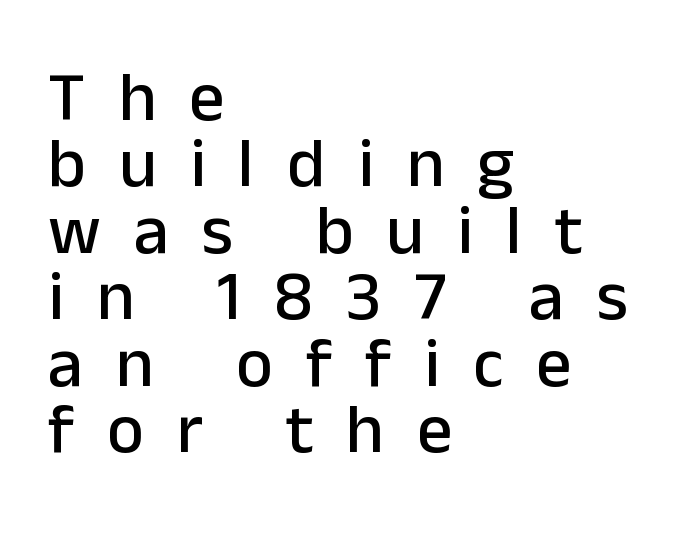
The image shows 70 px sans-serif type, upright; set left-aligned, tight line spacing (0.95x), unusually wide letter spacing (+0.47 em), not underlined; low stroke contrast and a medium x-height.
